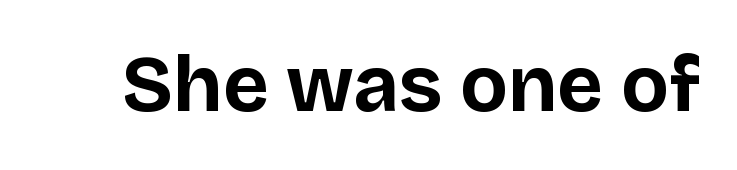
In terms of posture, this sample is upright. The letters carry no serifs — their stems end cleanly without finishing strokes. A full-strength bold gives these letters their thick strokes. Is this a fixed-width face? No — the glyphs have proportional, varying widths. These lines keep a tight, regular rhythm from letter to letter.
